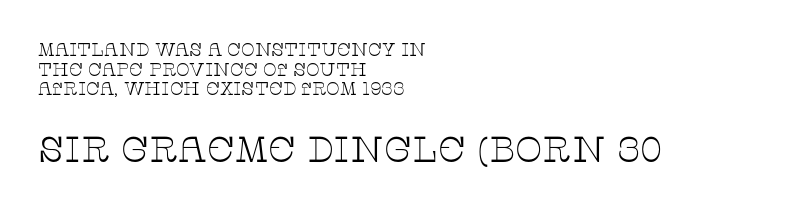
{"serif": "yes", "italic": "no", "bold": "no", "weight": "thin", "width": "wide", "stroke_contrast": "low", "x_height": "large", "monospaced": "no", "underline": "no", "align": "left", "line_spacing": "tight", "line_spacing_ratio": 1.09, "letter_spacing": "normal", "letter_spacing_em": 0.0, "larger_block": "second", "size_ratio": 2.0, "glyph_px": 36}
